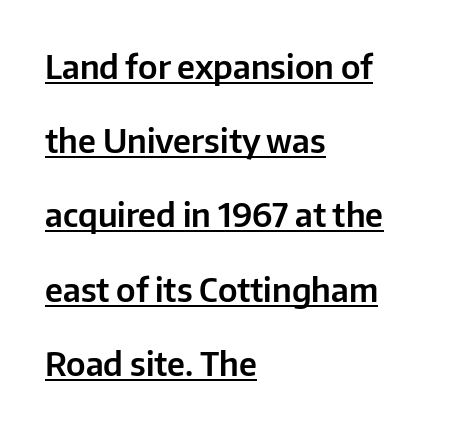
The image shows 33 px sans-serif type, upright; set left-aligned, loose line spacing (2.25x), normal letter spacing, underlined; low stroke contrast and a medium x-height.
